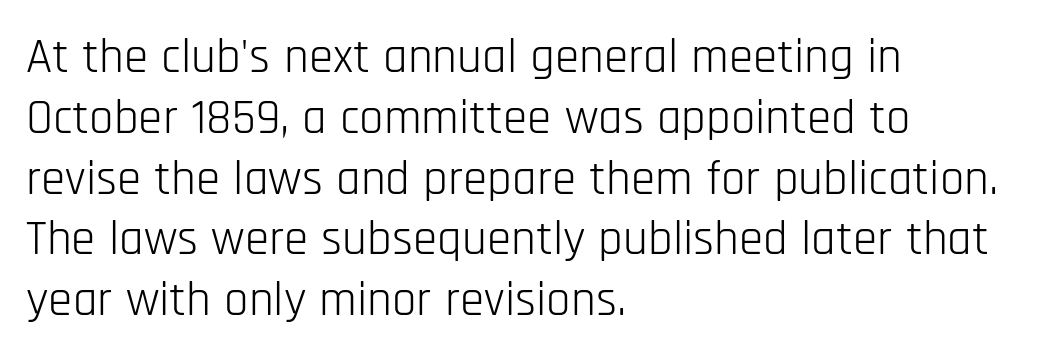
The letterforms sit shoulder to shoulder at normal distance. Italic? Not at all — the glyphs are vertical. The letters advance in unequal steps, a hallmark of proportional type. The typeface has the unassuming heft of standard copy or less. Teacher's note: observe the even left margin — that is flush-left alignment. Just letters on the line, the space beneath them empty.
